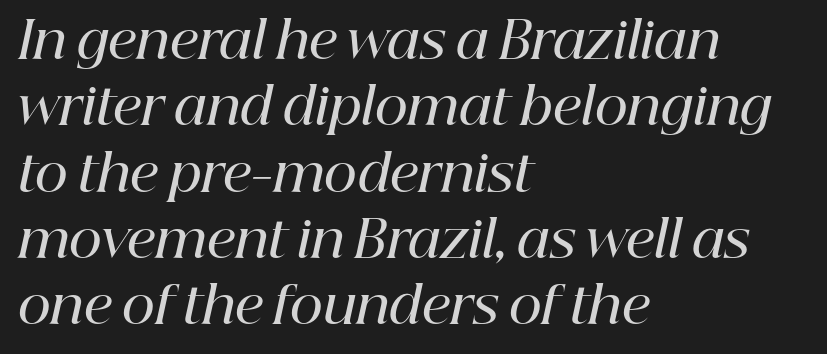
{"serif": "yes", "italic": "yes", "lean": "right", "slant_degrees": 12, "bold": "semi", "weight": "semibold", "width": "normal", "stroke_contrast": "high", "x_height": "medium", "monospaced": "no", "underline": "no", "align": "left", "line_spacing": "normal", "line_spacing_ratio": 1.3, "letter_spacing": "normal", "letter_spacing_em": 0.0, "glyph_px": 51}
